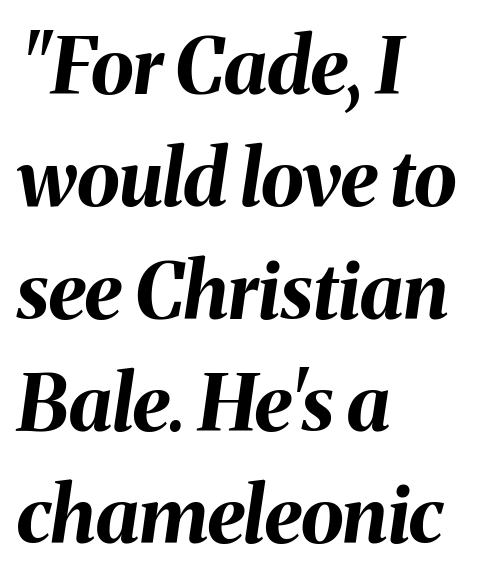
Q: Is the text bold? A: Yes.
Q: Is the text italic (slanted)? A: Yes, it leans right by about 8 degrees.
Q: Is the text underlined? A: No.
Q: How is the paragraph aligned? A: Left-aligned.
Q: Is the spacing between letters normal or unusually wide? A: Normal.
Q: Is the spacing between lines tight, normal or loose? A: Normal.
Q: Width (condensed, normal, or wide)? A: Normal.
Q: Stroke contrast? A: Medium.
Q: x-height? A: Medium.
Q: Monospaced? A: No.
